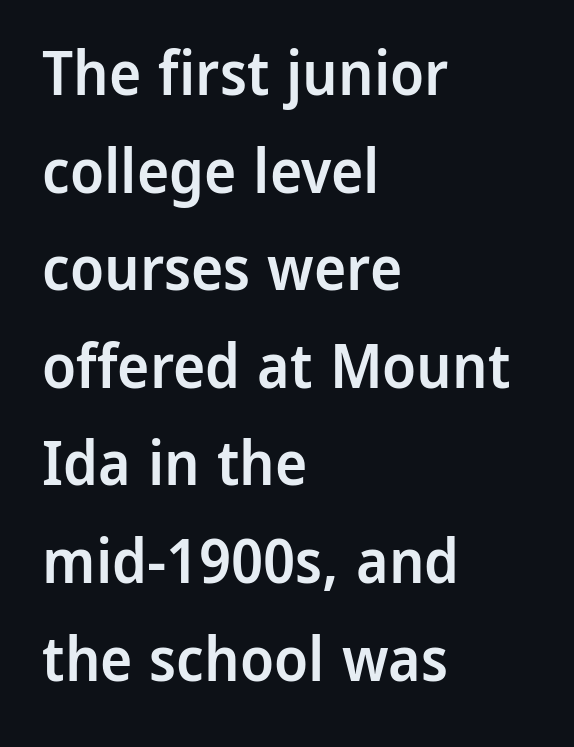
The image shows 61 px semibold sans-serif type, upright; set left-aligned, normal line spacing (1.6x), normal letter spacing, not underlined; low stroke contrast and a medium x-height.
